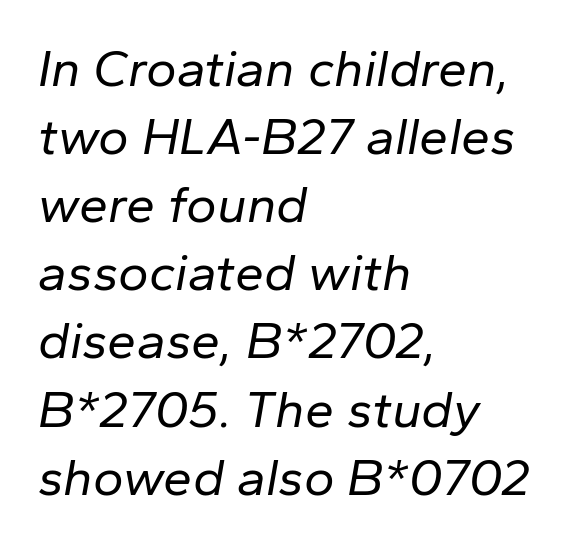
The setting favours the left margin, as ordinary paragraphs usually do. Line spacing here is normal. This sample uses an oblique cut, with every glyph tilted off the vertical. Tracking value appears to be zero — textbook default spacing.
